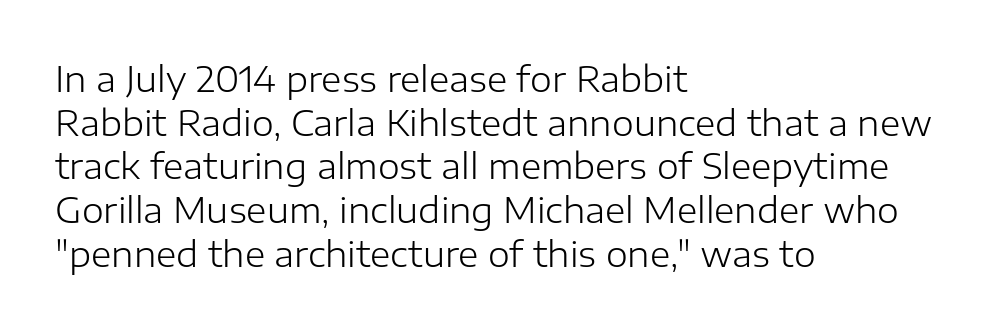
Q: Is the text bold? A: No.
Q: Is the text italic (slanted)? A: No, it is upright.
Q: Is the typeface a serif or a sans-serif typeface? A: Sans-serif.
Q: Is the text underlined? A: No.
Q: How is the paragraph aligned? A: Left-aligned.
Q: Is the spacing between letters normal or unusually wide? A: Normal.
Q: Is the spacing between lines tight, normal or loose? A: Normal.
Q: Width (condensed, normal, or wide)? A: Normal.
Q: Stroke contrast? A: Low.
Q: x-height? A: Medium.
Q: Monospaced? A: No.
